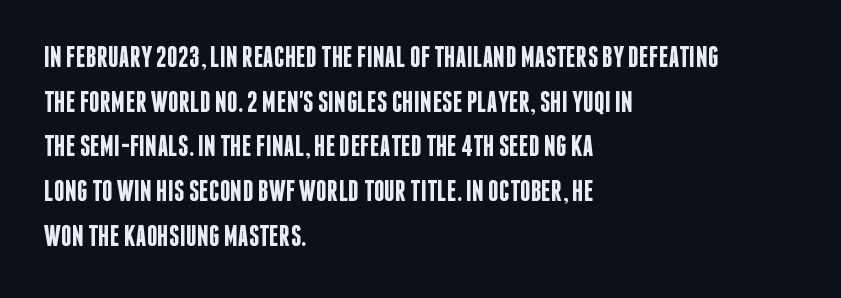
Words appear dense and cohesive because spacing is normal. Italic? Not at all — the glyphs are vertical. Check the space under the baseline: it is left empty. This sample has the flowing, uneven cadence of proportional lettering. These lines carry some extra weight — a demibold, not a full bold.
